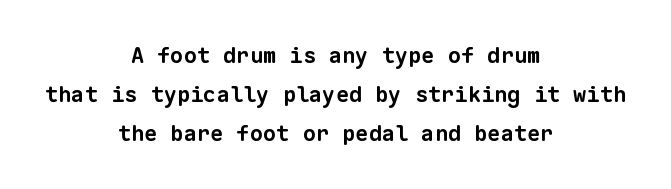
The compositor balanced each line on the midline. Compared with typical body copy, the letter spacing here is the same. Typographic density is high because the face is bold. The foot of each line stays bare and open.
